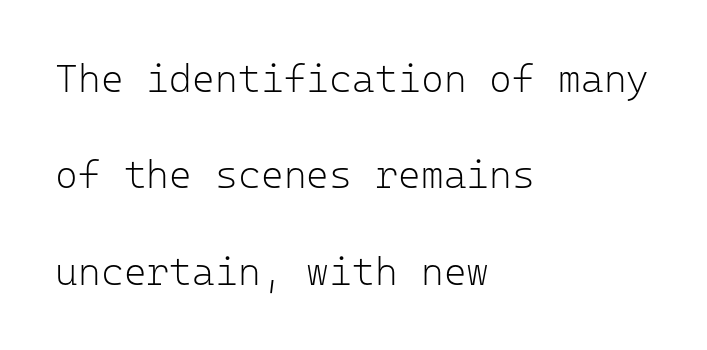
The type family on display is of the sans-serif kind. Quick note: underline off. Regarding leading, the lines here are spaced well apart. Teacher's note: observe the even left margin — that is flush-left alignment. Caption: standard tracking, unaltered. The typography opts for an upright posture over an oblique one.
